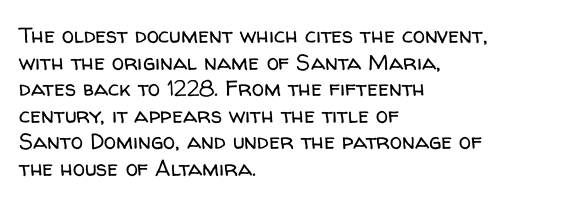
Q: Is the text bold? A: No.
Q: Is the text italic (slanted)? A: No, it is upright.
Q: Is the text underlined? A: No.
Q: How is the paragraph aligned? A: Left-aligned.
Q: Is the spacing between letters normal or unusually wide? A: Normal.
